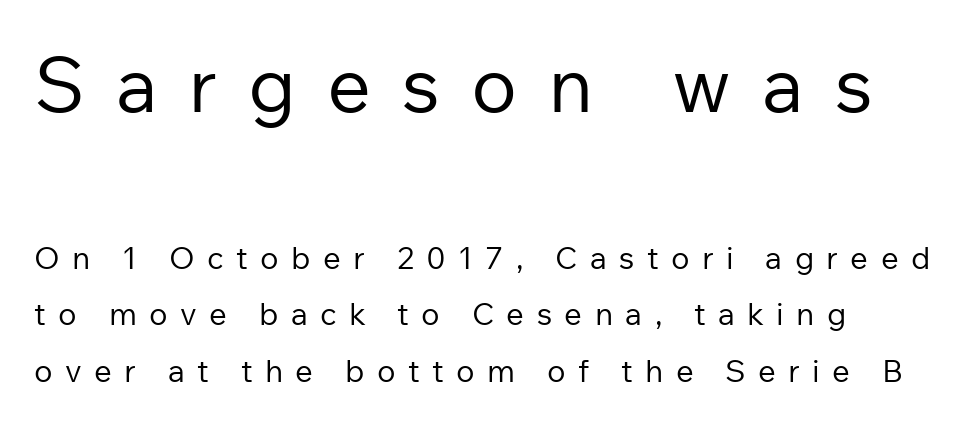
The image shows 77 px regular-weight sans-serif type, upright; set left-aligned, line spacing 1.83x, unusually wide letter spacing (+0.4 em), not underlined; the first (top) block is 2.48x larger; low stroke contrast and a medium x-height.
